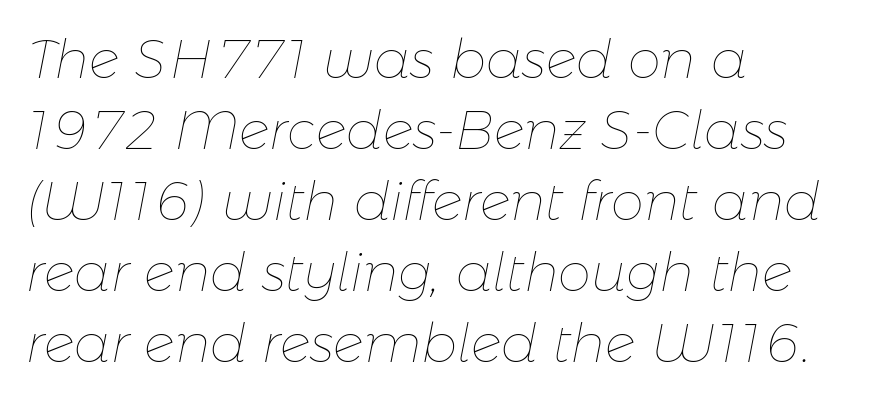
Q: Is the text bold? A: No.
Q: Is the text italic (slanted)? A: Yes, it leans right by about 11 degrees.
Q: Is the text underlined? A: No.
Q: How is the paragraph aligned? A: Left-aligned.
Q: Is the spacing between letters normal or unusually wide? A: Normal.
Q: Is the spacing between lines tight, normal or loose? A: Normal.
Q: Width (condensed, normal, or wide)? A: Normal.
Q: Stroke contrast? A: Low.
Q: x-height? A: Medium.
Q: Monospaced? A: No.
